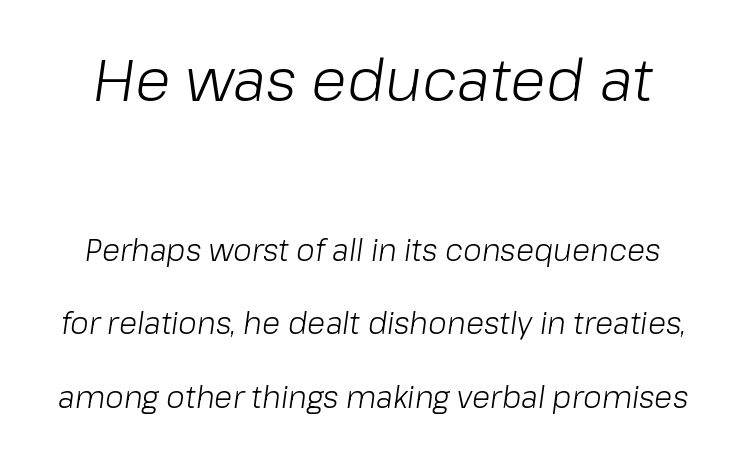
{"italic": "yes", "lean": "right", "slant_degrees": 8, "bold": "no", "weight": "light", "width": "normal", "stroke_contrast": "low", "x_height": "medium", "monospaced": "no", "underline": "no", "line_spacing": "loose", "line_spacing_ratio": 2.44, "letter_spacing": "normal", "letter_spacing_em": 0.0, "larger_block": "first", "size_ratio": 1.97, "glyph_px": 59}
